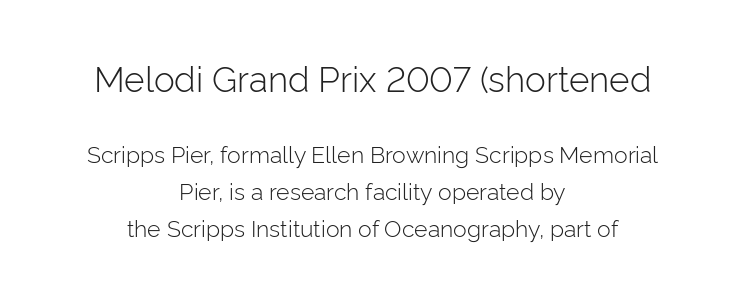
{"serif": "no", "italic": "no", "bold": "no", "weight": "light", "width": "normal", "stroke_contrast": "low", "x_height": "medium", "monospaced": "no", "underline": "no", "align": "center", "line_spacing": "normal", "line_spacing_ratio": 1.62, "letter_spacing": "normal", "letter_spacing_em": 0.0, "larger_block": "first", "size_ratio": 1.52, "glyph_px": 35}
